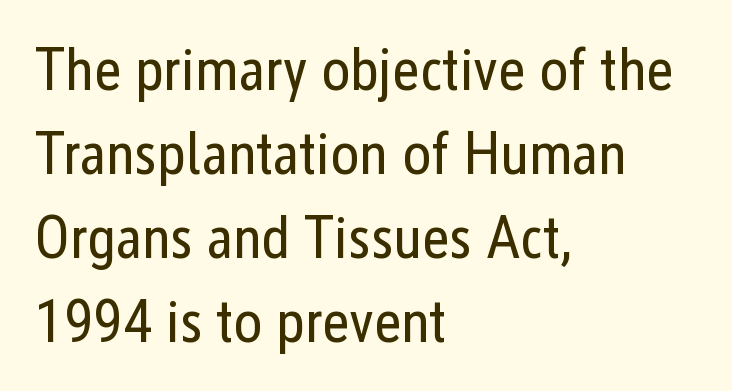
Q: Is the text bold? A: No.
Q: Is the text italic (slanted)? A: No, it is upright.
Q: Is the typeface a serif or a sans-serif typeface? A: Sans-serif.
Q: Is the text underlined? A: No.
Q: How is the paragraph aligned? A: Left-aligned.
Q: Is the spacing between letters normal or unusually wide? A: Normal.
Q: Is the spacing between lines tight, normal or loose? A: Normal.
Q: Width (condensed, normal, or wide)? A: Condensed.
Q: Stroke contrast? A: Low.
Q: x-height? A: Medium.
Q: Monospaced? A: No.
